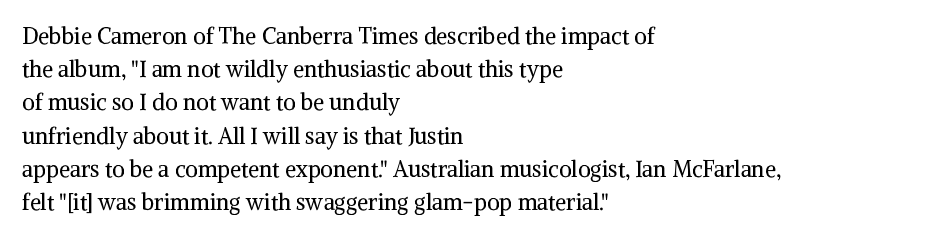
The image shows 22 px text type, upright; set left-aligned, normal line spacing (1.51x), normal letter spacing, not underlined.
